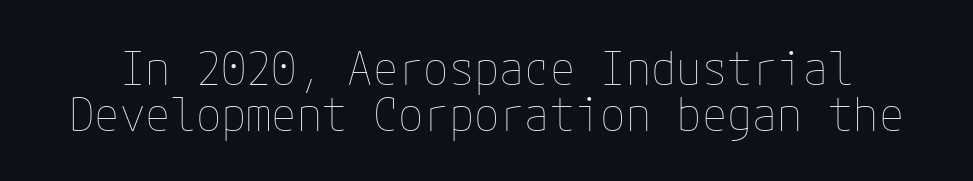
Q: Is the text bold? A: No.
Q: Is the text italic (slanted)? A: No, it is upright.
Q: Is the text underlined? A: No.
Q: Is the spacing between letters normal or unusually wide? A: Normal.
Q: Is the spacing between lines tight, normal or loose? A: Tight.
Q: Width (condensed, normal, or wide)? A: Normal.
Q: Stroke contrast? A: Low.
Q: x-height? A: Medium.
